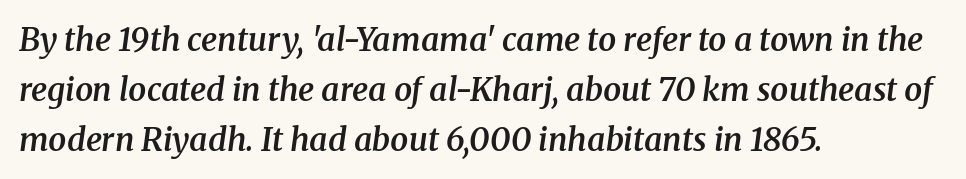
{"serif": "yes", "italic": "yes", "lean": "right", "slant_degrees": 8, "bold": "semi", "weight": "semibold", "width": "normal", "stroke_contrast": "medium", "x_height": "medium", "monospaced": "no", "underline": "no", "align": "left", "line_spacing": "normal", "line_spacing_ratio": 1.56, "letter_spacing": "normal", "letter_spacing_em": 0.0, "glyph_px": 32}
